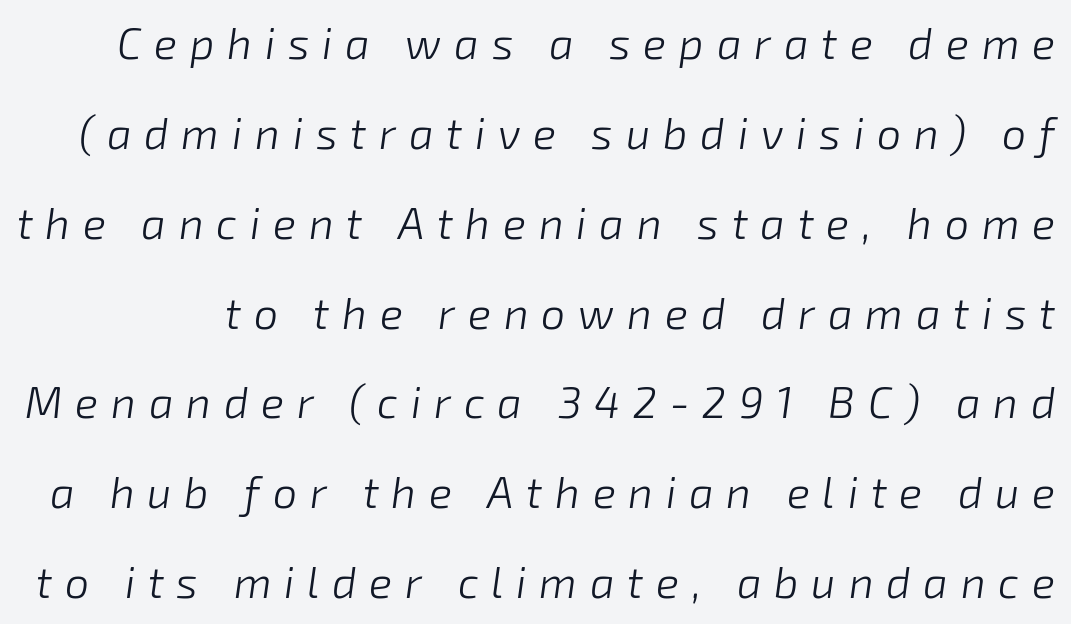
Q: Is the text bold? A: No.
Q: Is the text italic (slanted)? A: Yes, it leans right by about 8 degrees.
Q: Is the text underlined? A: No.
Q: Is the spacing between letters normal or unusually wide? A: Unusually wide.
Q: Is the spacing between lines tight, normal or loose? A: Loose.
Q: Width (condensed, normal, or wide)? A: Normal.
Q: Stroke contrast? A: Low.
Q: x-height? A: Medium.
Q: Monospaced? A: No.
